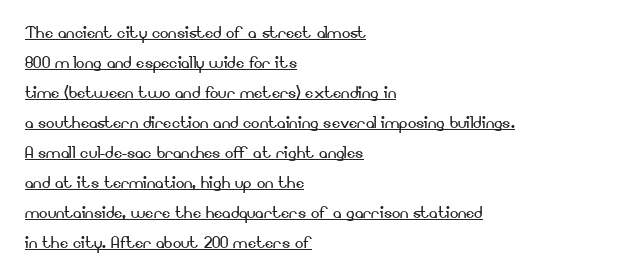
Q: Is the text bold? A: No.
Q: Is the text italic (slanted)? A: No, it is upright.
Q: Is the text underlined? A: Yes.
Q: How is the paragraph aligned? A: Left-aligned.
Q: Is the spacing between letters normal or unusually wide? A: Normal.
Q: Is the spacing between lines tight, normal or loose? A: Normal.
